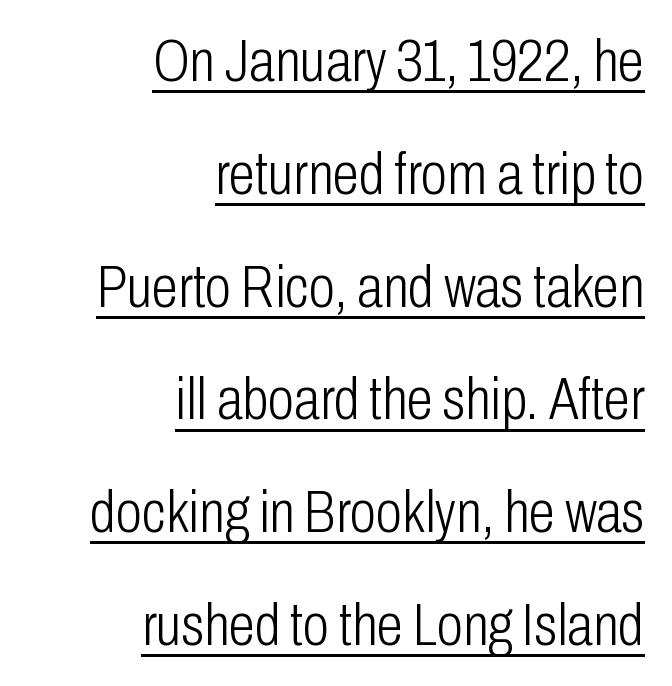
A baseline rule has been typeset under these characters. The letterforms sit shoulder to shoulder at normal distance. Italic: no, the glyphs are upright roman. The passage shown is typeset with a sans-serif family. Do the characters align in a grid? No, the font is proportional. Visually the block forms a straight wall on the right and a jagged coastline on the left.
